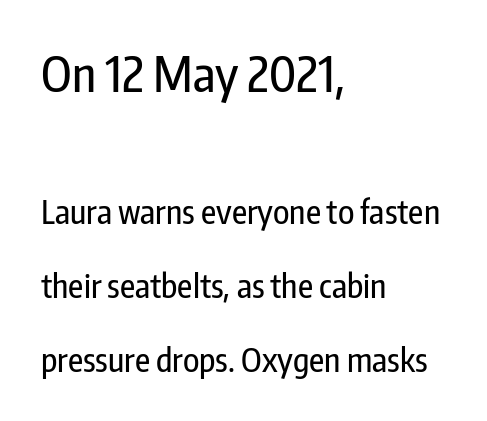
The image shows 49 px condensed sans-serif type, upright; set left-aligned, loose line spacing (2.24x), normal letter spacing, not underlined; the first (top) block is 1.48x larger; low stroke contrast and a medium x-height.
